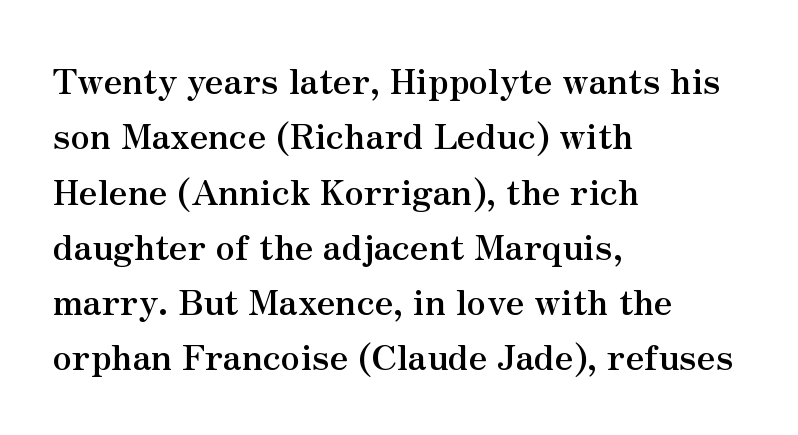
The image shows 35 px semibold serif type, upright; set left-aligned, normal line spacing (1.58x), normal letter spacing, not underlined; medium stroke contrast and a small x-height.
